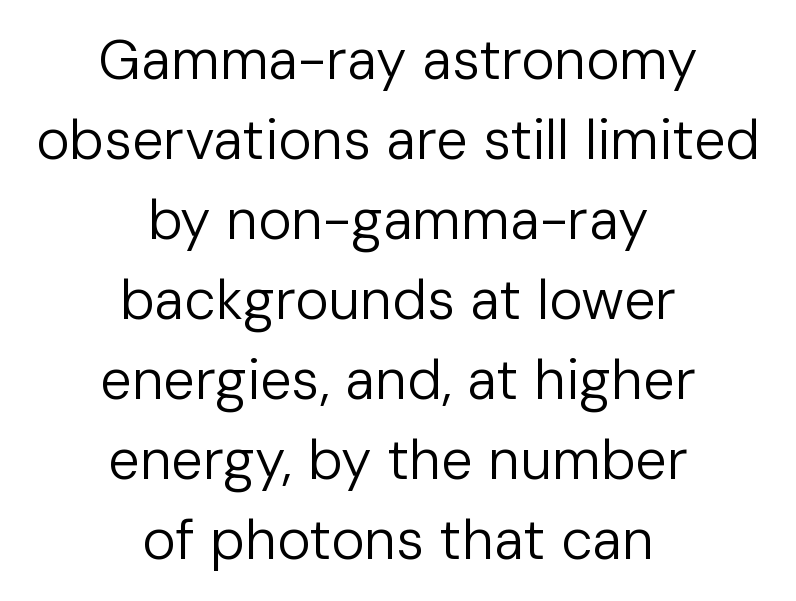
The image shows 56 px regular-weight sans-serif type, upright; set centered, normal line spacing (1.43x), normal letter spacing, not underlined; low stroke contrast and a medium x-height.
